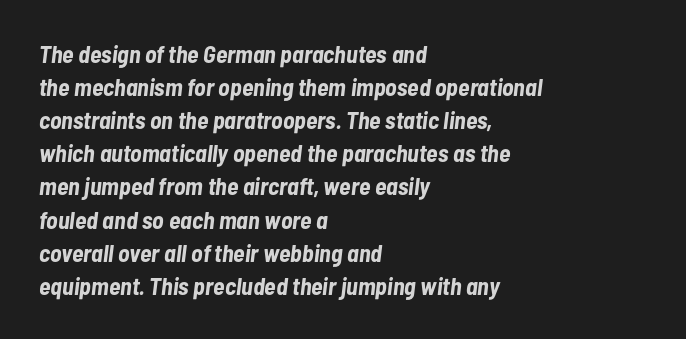
{"italic": "yes", "lean": "right", "slant_degrees": 7, "bold": "yes", "underline": "no", "align": "left", "line_spacing": "normal", "line_spacing_ratio": 1.38, "letter_spacing": "normal", "letter_spacing_em": 0.0, "glyph_px": 24}
